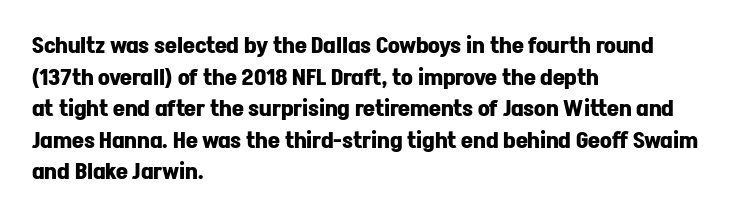
{"italic": "no", "bold": "yes", "underline": "no", "align": "left", "line_spacing": "normal", "line_spacing_ratio": 1.37, "letter_spacing": "normal", "letter_spacing_em": 0.0, "glyph_px": 23}
